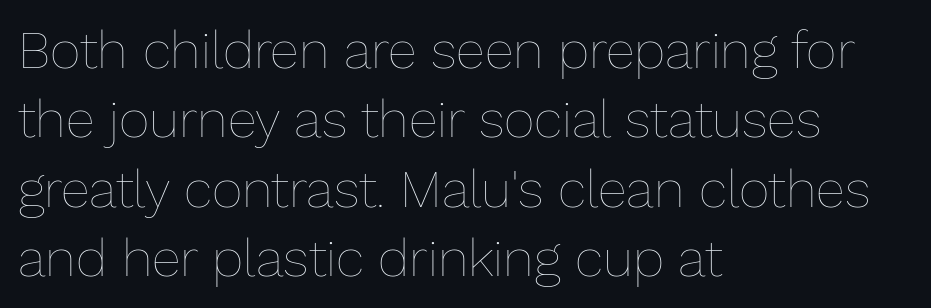
The image shows 53 px thin type, upright; set left-aligned, normal line spacing (1.31x), normal letter spacing, not underlined; low stroke contrast and a medium x-height.
